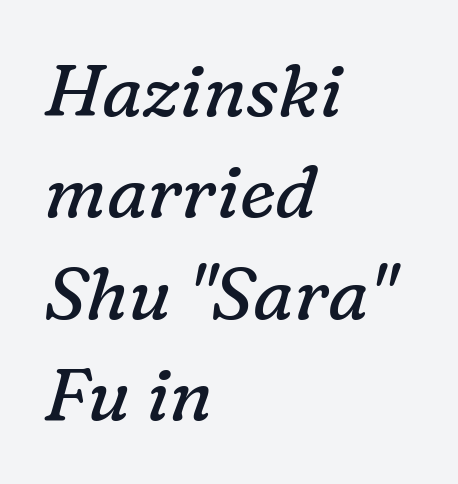
{"serif": "yes", "italic": "yes", "lean": "right", "slant_degrees": 16, "bold": "no", "weight": "regular", "width": "normal", "stroke_contrast": "low", "x_height": "medium", "monospaced": "no", "underline": "no", "align": "left", "line_spacing": "normal", "line_spacing_ratio": 1.39, "letter_spacing": "normal", "letter_spacing_em": 0.0, "glyph_px": 73}
